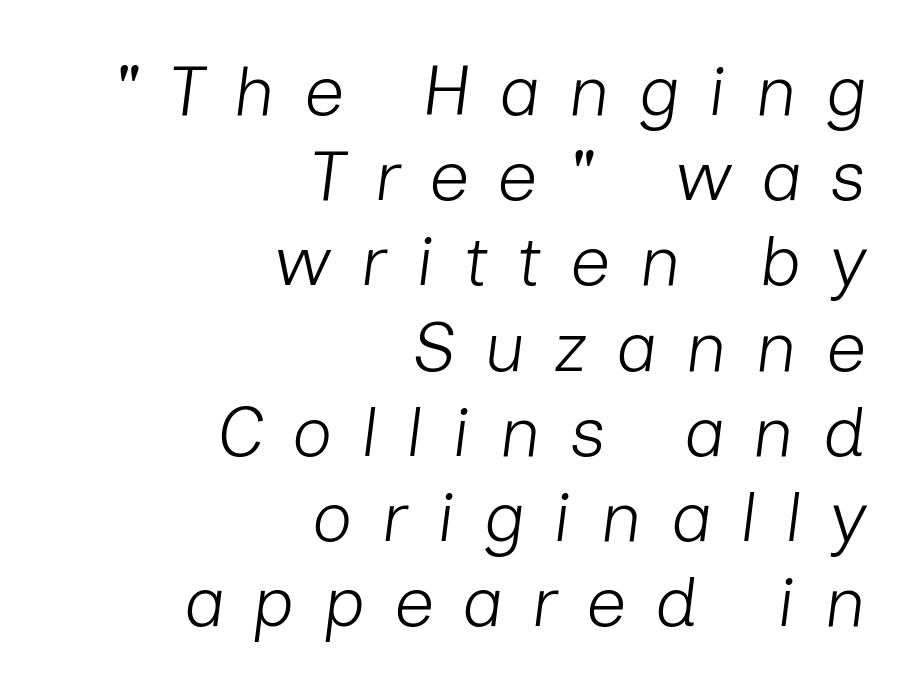
Do the characters align in a grid? No, the font is proportional. The zone under the glyphs is completely vacant. Style check: oblique. Notice how the passage keeps a crisp vertical edge on the right only. A typesetter would call this heavily tracked-out type. This reads as an unemphasized weight, regular at the heaviest.
